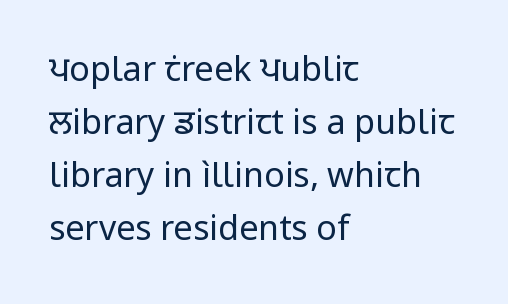
Vertical stems look standard width or narrower in stroke. Is this a sans? Yes — the strokes have no serifs. This sample uses plain, unmodified letter spacing. Horizontally, the lines are justified to the leading edge only.
